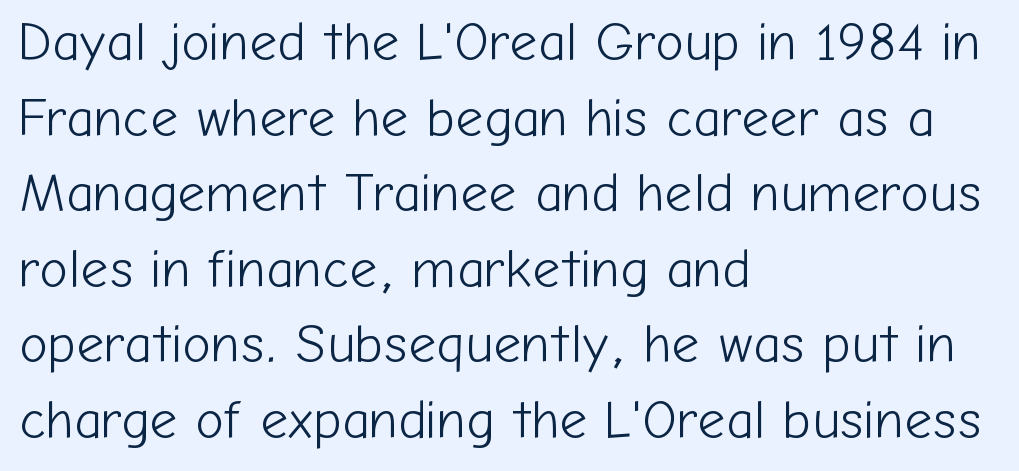
The image shows 54 px light sans-serif type, upright; set left-aligned, normal line spacing (1.4x), normal letter spacing, not underlined; low stroke contrast and a medium x-height.
